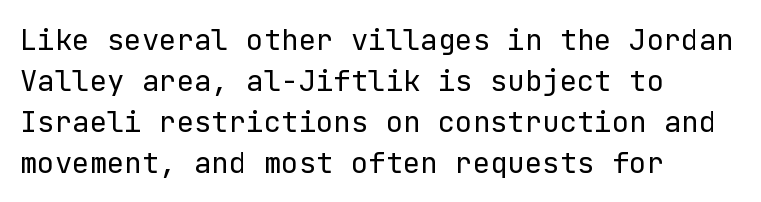
The passage is arranged the way most books set body copy — flush left. Decoration check: the copy has no underline. Rendered with straight, roman letterforms. Is this a heavy cut? Hardly; it is regular or lighter. Line spacing here is normal. Standard letterfit; no display-style spreading of the glyphs.
